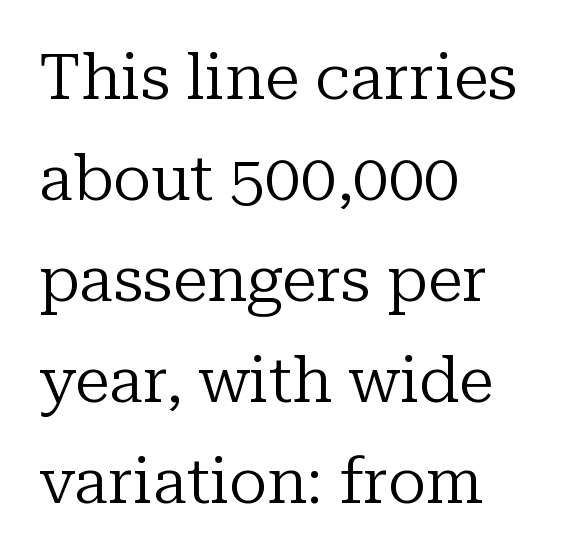
Q: Is the text bold? A: No.
Q: Is the text italic (slanted)? A: No, it is upright.
Q: Is the typeface a serif or a sans-serif typeface? A: Serif.
Q: Is the text underlined? A: No.
Q: How is the paragraph aligned? A: Left-aligned.
Q: Is the spacing between letters normal or unusually wide? A: Normal.
Q: Is the spacing between lines tight, normal or loose? A: Normal.
Q: Width (condensed, normal, or wide)? A: Normal.
Q: Stroke contrast? A: Low.
Q: x-height? A: Medium.
Q: Monospaced? A: No.
